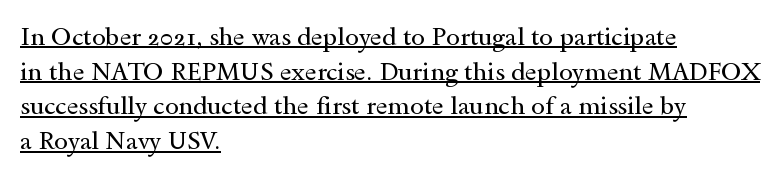
The image shows 25 px text type, upright; set left-aligned, normal line spacing (1.39x), normal letter spacing, underlined.
